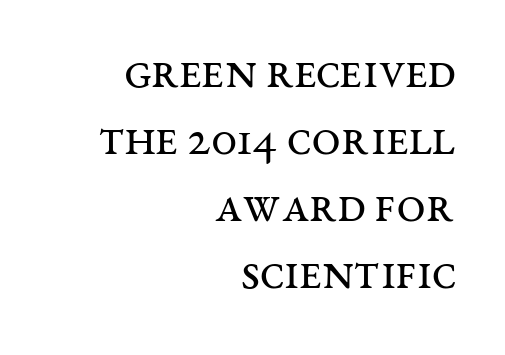
The image shows 52 px regular-weight, wide serif type, upright; set right-aligned, normal line spacing (1.29x), normal letter spacing, not underlined; medium stroke contrast and a large x-height.
